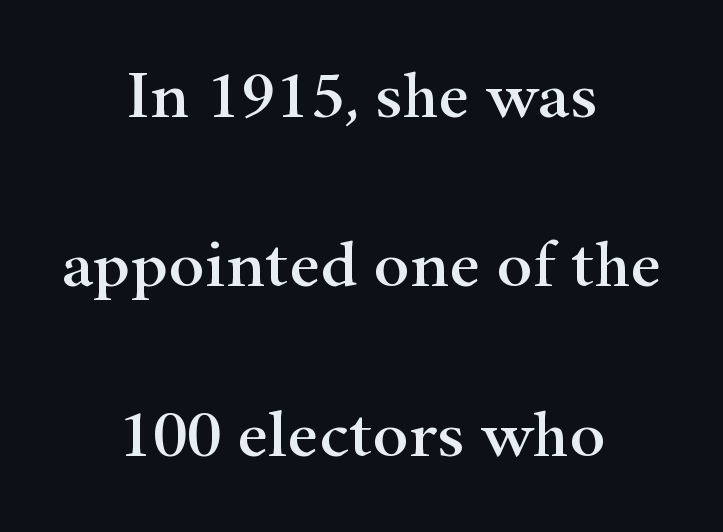
Each new line begins a long way beneath the previous one. Posture: upright roman. Alignment: centered. Type style note: has serifs. The letters advance in unequal steps, a hallmark of proportional type.
